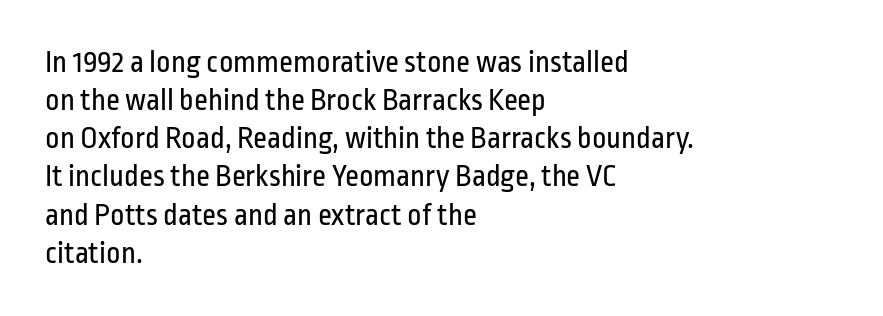
The specimen reads as upright at a glance. Each row of text sits above clean, open space. Tracking value appears to be zero — textbook default spacing. The font is comparable to plain body text, perhaps lighter.
